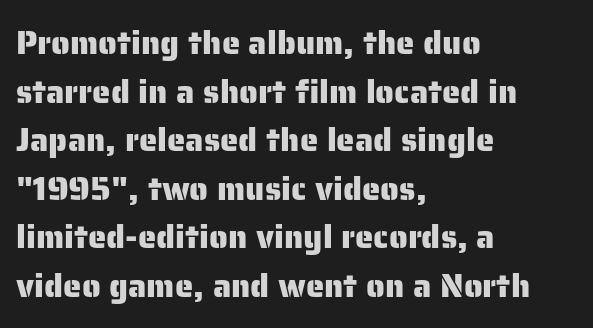
The image shows 33 px sans-serif type, upright; set left-aligned, normal line spacing (1.47x), normal letter spacing, not underlined; low stroke contrast and a medium x-height.
